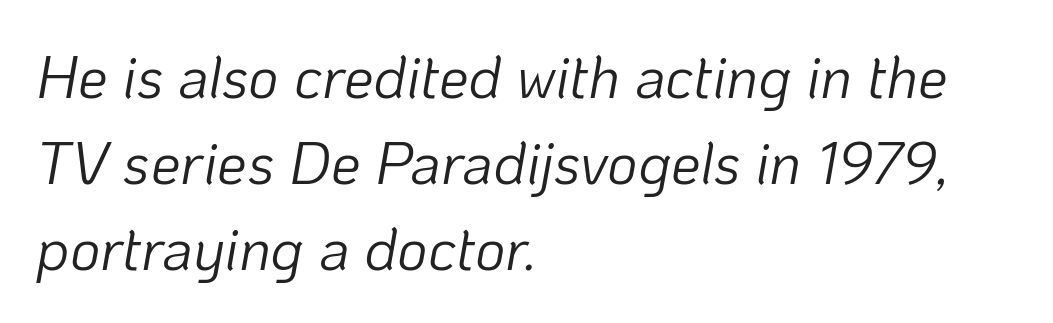
Q: Is the text bold? A: No.
Q: Is the text italic (slanted)? A: Yes, it leans right by about 10 degrees.
Q: Is the text underlined? A: No.
Q: How is the paragraph aligned? A: Left-aligned.
Q: Is the spacing between letters normal or unusually wide? A: Normal.
Q: Is the spacing between lines tight, normal or loose? A: Normal.
Q: Width (condensed, normal, or wide)? A: Normal.
Q: Stroke contrast? A: Low.
Q: x-height? A: Medium.
Q: Monospaced? A: No.
